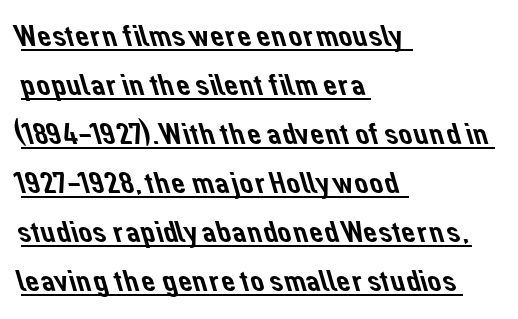
Nope, no serifs anywhere on these letters. Proportional: the letters do not fall into vertical columns. The lettering is marked with a stroke running underneath it. The space between consecutive lines is moderate. Tracking here is standard; glyphs follow each other at the usual distance.
